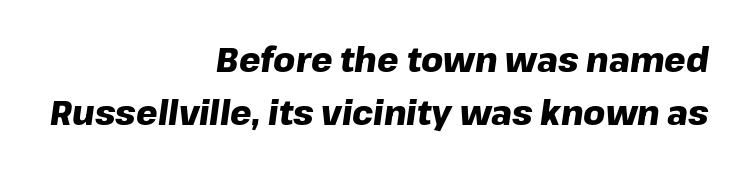
{"italic": "yes", "lean": "right", "slant_degrees": 8, "bold": "yes", "weight": "heavy", "width": "normal", "stroke_contrast": "low", "x_height": "medium", "monospaced": "no", "underline": "no", "align": "right", "line_spacing": "normal", "line_spacing_ratio": 1.55, "letter_spacing": "normal", "letter_spacing_em": 0.0, "glyph_px": 34}
